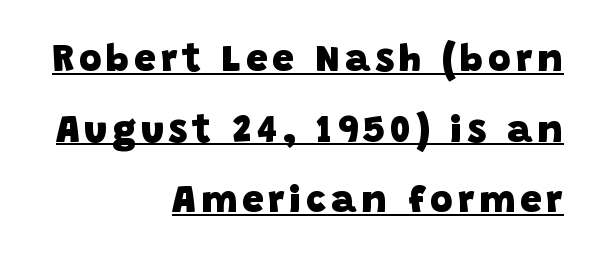
{"serif": "no", "bold": "yes", "weight": "heavy", "width": "normal", "stroke_contrast": "low", "x_height": "large", "monospaced": "no", "underline": "yes", "align": "right", "line_spacing_ratio": 1.81, "glyph_px": 39}
